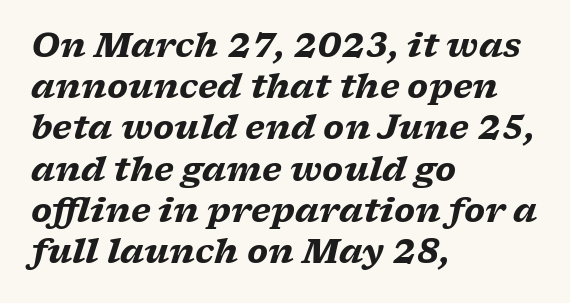
The glyphs in this specimen are seriffed. The passage shown is typed in a proportional face where columns would drift. Lines of text with bare space underneath. These lines sit exactly where default settings would place them. Students, this is bold: see how much ink each stroke carries.
